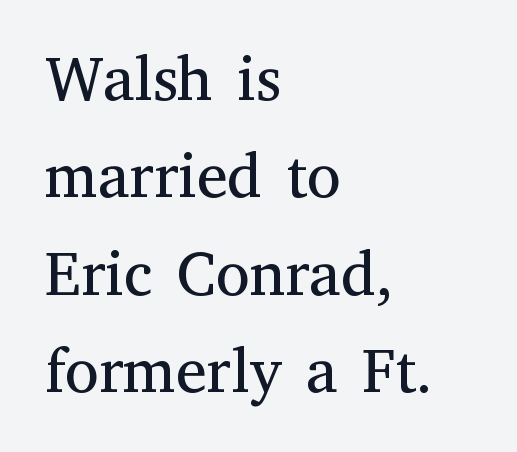
{"serif": "yes", "italic": "no", "bold": "no", "weight": "regular", "width": "normal", "stroke_contrast": "medium", "x_height": "medium", "monospaced": "no", "underline": "no", "align": "left", "line_spacing": "normal", "line_spacing_ratio": 1.57, "letter_spacing": "normal", "letter_spacing_em": 0.0, "glyph_px": 62}
